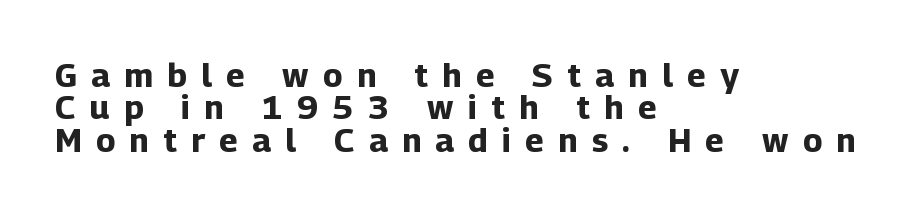
{"serif": "no", "italic": "no", "bold": "yes", "weight": "bold", "width": "normal", "stroke_contrast": "low", "x_height": "medium", "monospaced": "no", "underline": "no", "align": "left", "line_spacing": "tight", "line_spacing_ratio": 0.98, "letter_spacing": "wide", "letter_spacing_em": 0.44, "glyph_px": 33}
